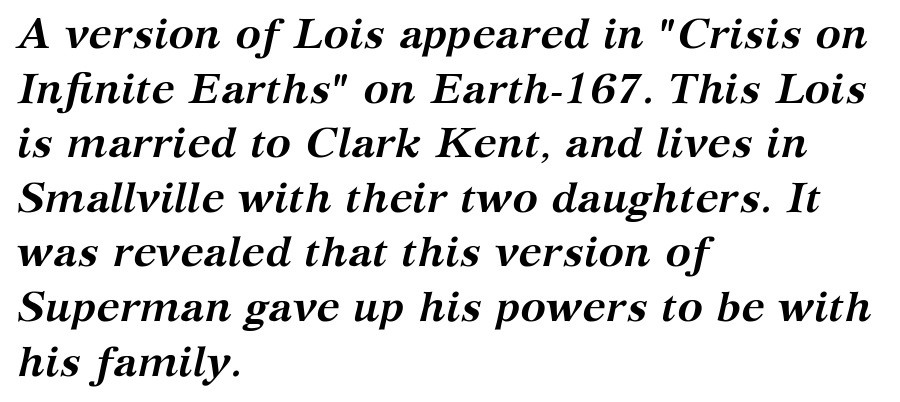
The image shows 43 px semibold serif type, italic (leaning right); set left-aligned, normal line spacing (1.27x), normal letter spacing, not underlined; medium stroke contrast and a medium x-height.
